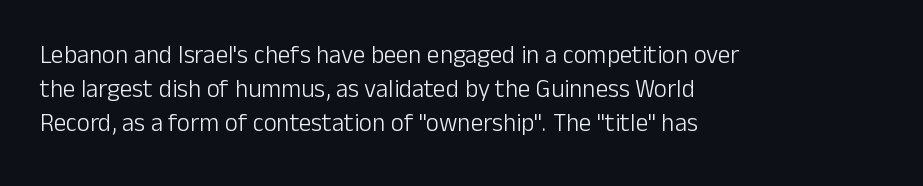
Q: Is the text bold? A: No.
Q: Is the text italic (slanted)? A: No, it is upright.
Q: Is the text underlined? A: No.
Q: How is the paragraph aligned? A: Left-aligned.
Q: Is the spacing between letters normal or unusually wide? A: Normal.
Q: Is the spacing between lines tight, normal or loose? A: Normal.
